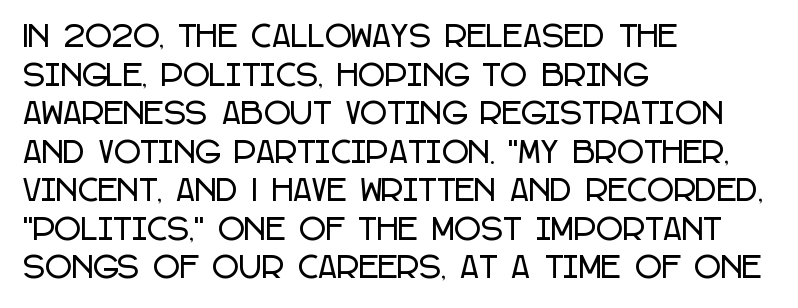
{"serif": "no", "italic": "no", "width": "condensed", "stroke_contrast": "low", "x_height": "large", "monospaced": "no", "underline": "no", "align": "left", "line_spacing": "normal", "line_spacing_ratio": 1.33, "letter_spacing": "normal", "letter_spacing_em": 0.0, "glyph_px": 29}
